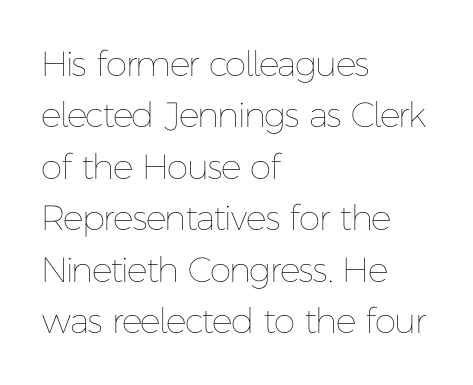
Compared with typical paragraphs, the rows here are spaced about the same. The strip under each line holds only bare page. Caption: multi-line text, flush left, ragged right. A typesetter would mark this as roman, not italic. Note the varied advance widths — an 'i' is clearly narrower than an 'm'. Observe the ordinary spacing: letters are neighbours, not strangers.
